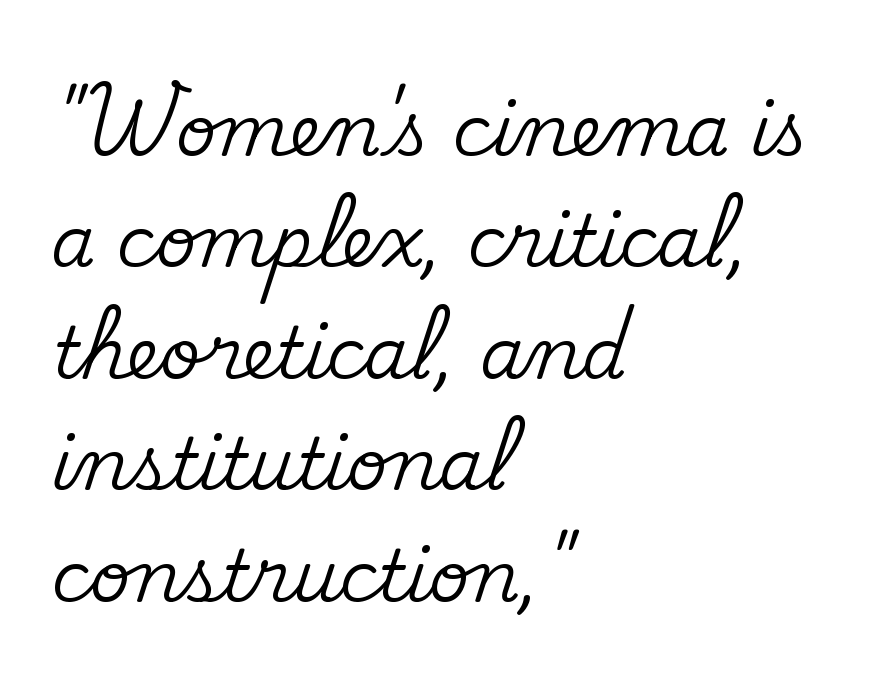
Each word holds together tightly as a unit, with standard inter-letter gaps. Words float on clear page, feet unadorned. Leading: standard. You could not count columns in this text — the font is proportionally spaced.
